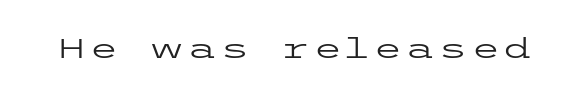
The space directly below the letters is spotless. The letters look calm and open, with moderate or lighter stems. Notice how the stems are strictly vertical — no italics here.
